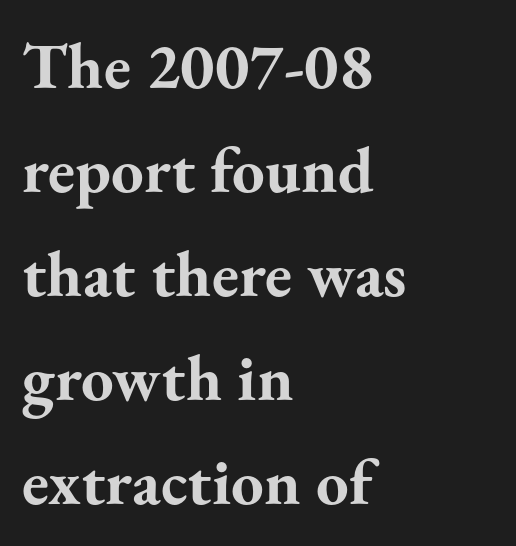
The rendering anchors every line to the left-hand side. Upright lettering throughout. The letters advance in unequal steps, a hallmark of proportional type. Tracking here is standard; glyphs follow each other at the usual distance. Reading down the column, the eye jumps a familiar distance to each next line. The font family rendered here belongs to the serif group.
